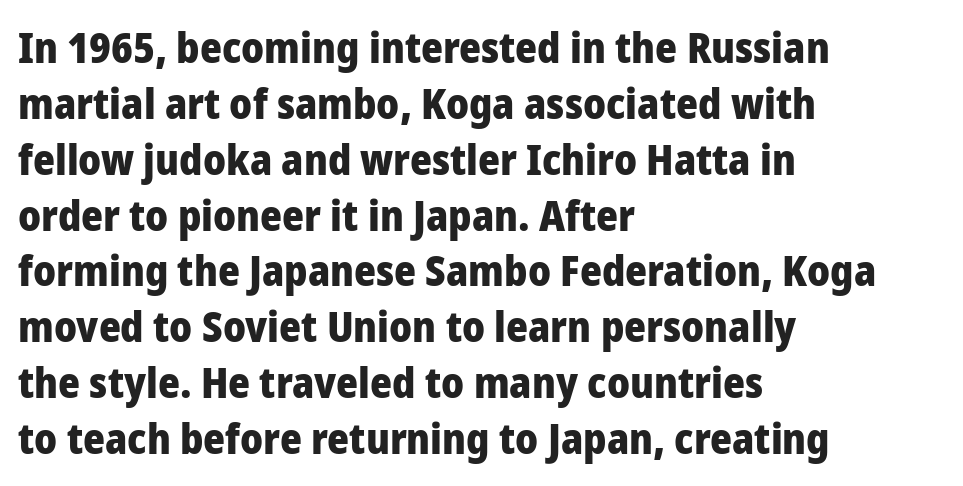
{"serif": "no", "italic": "no", "bold": "yes", "weight": "heavy", "width": "normal", "stroke_contrast": "low", "x_height": "medium", "monospaced": "no", "underline": "no", "align": "left", "line_spacing": "normal", "line_spacing_ratio": 1.33, "letter_spacing": "normal", "letter_spacing_em": 0.0, "glyph_px": 42}
